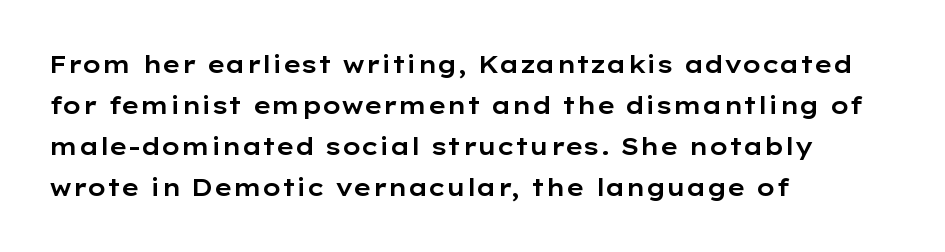
{"italic": "no", "underline": "no", "align": "left", "line_spacing_ratio": 1.71, "letter_spacing": "normal", "letter_spacing_em": 0.0, "glyph_px": 24}
